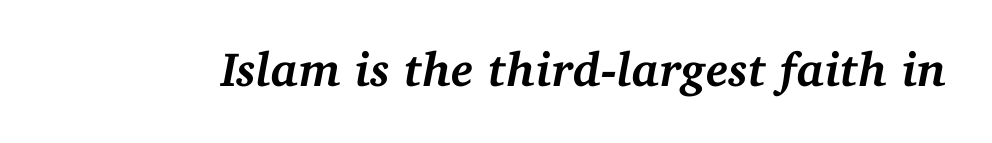
{"serif": "yes", "italic": "yes", "lean": "right", "slant_degrees": 11, "bold": "yes", "weight": "semibold", "width": "normal", "stroke_contrast": "medium", "x_height": "medium", "monospaced": "no", "underline": "no", "letter_spacing": "normal", "letter_spacing_em": 0.0, "glyph_px": 48}
